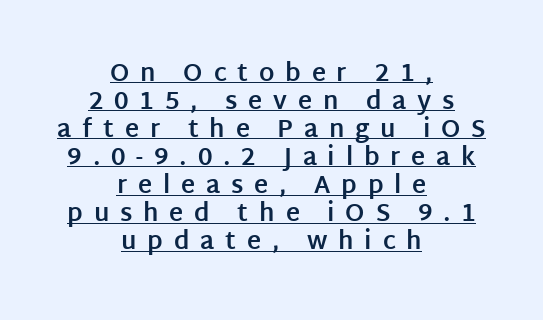
The image shows 24 px bold type, upright; set centered, line spacing 1.17x, unusually wide letter spacing (+0.45 em), underlined.
